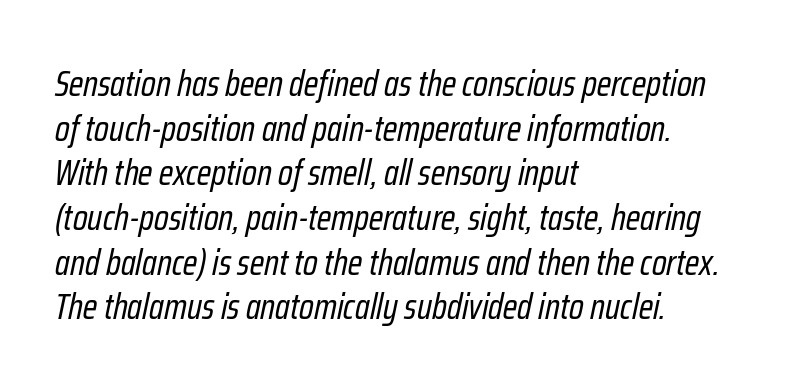
Nobody touched the tracking dial on this one. Heaviness? Minimal to ordinary, like unemphasized prose. Rule under the text: the space is simply empty. An italicized treatment has been applied to the whole sample.
